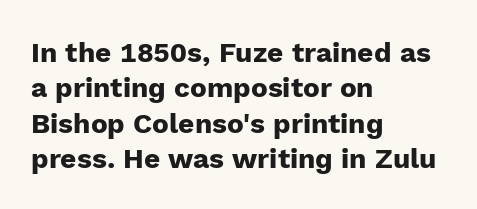
{"serif": "no", "italic": "no", "bold": "yes", "weight": "heavy", "width": "normal", "stroke_contrast": "low", "x_height": "medium", "monospaced": "no", "underline": "no", "align": "left", "line_spacing": "normal", "line_spacing_ratio": 1.26, "letter_spacing": "normal", "letter_spacing_em": 0.0, "glyph_px": 28}
